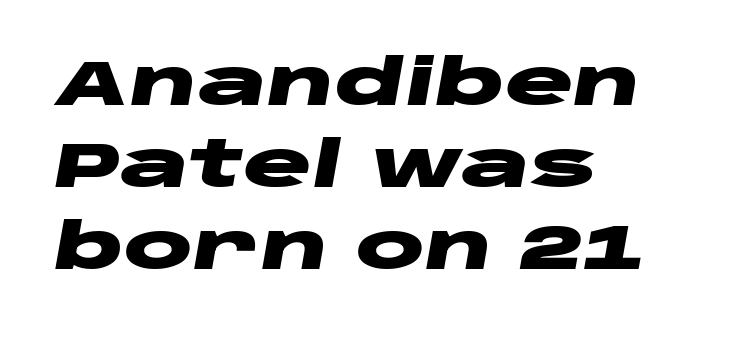
The image shows 64 px heavy, wide type, italic (leaning right); set left-aligned, normal line spacing (1.28x), normal letter spacing, not underlined; low stroke contrast and a large x-height.
